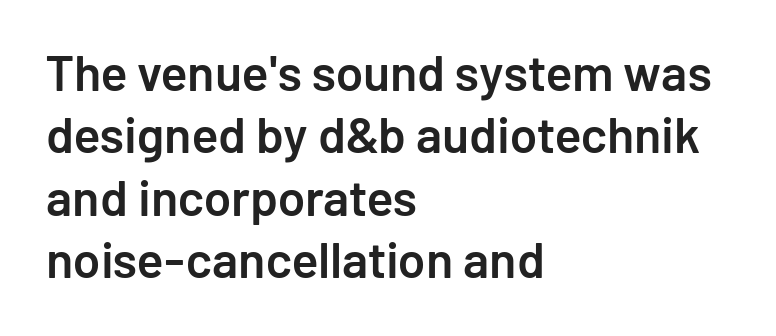
{"serif": "no", "italic": "no", "bold": "semi", "weight": "semibold", "width": "normal", "stroke_contrast": "low", "x_height": "medium", "monospaced": "no", "underline": "no", "align": "left", "line_spacing": "normal", "line_spacing_ratio": 1.25, "letter_spacing": "normal", "letter_spacing_em": 0.0, "glyph_px": 50}
